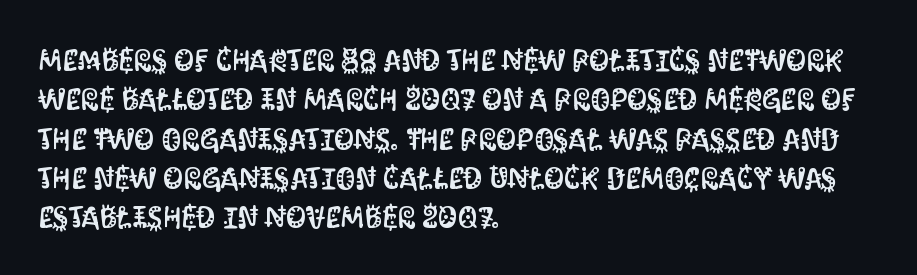
{"serif": "no", "italic": "no", "width": "condensed", "stroke_contrast": "medium", "x_height": "large", "monospaced": "no", "underline": "no", "align": "left", "line_spacing": "normal", "line_spacing_ratio": 1.27, "letter_spacing": "normal", "letter_spacing_em": 0.0, "glyph_px": 31}
